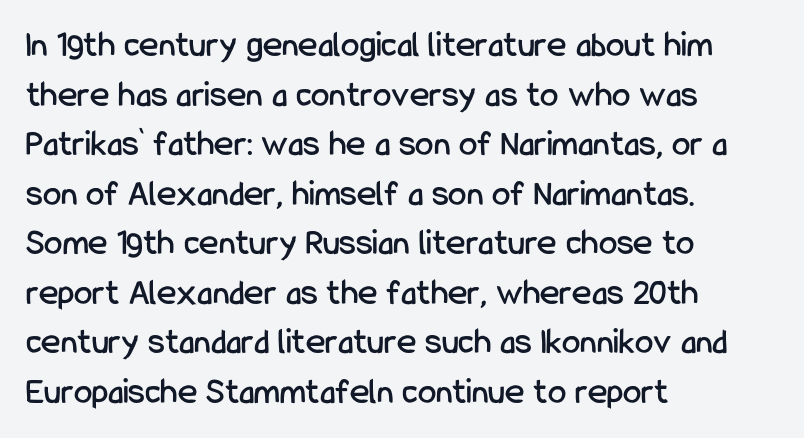
The image shows 37 px condensed sans-serif type, upright; set left-aligned, normal line spacing (1.34x), normal letter spacing, not underlined; low stroke contrast and a medium x-height.
